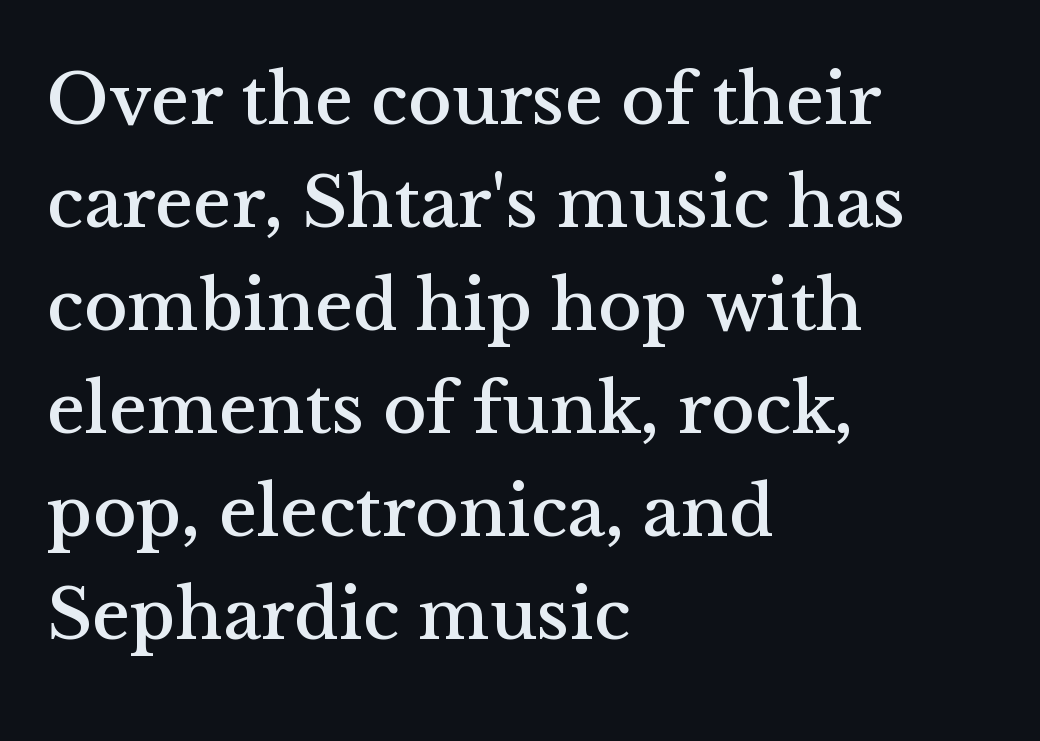
The image shows 73 px serif type, upright; set left-aligned, normal line spacing (1.41x), normal letter spacing, not underlined; medium stroke contrast and a medium x-height.
